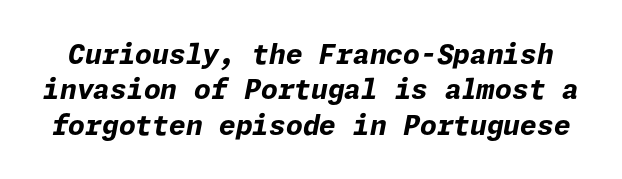
{"italic": "yes", "lean": "right", "slant_degrees": 11, "bold": "yes", "underline": "no", "line_spacing": "normal", "line_spacing_ratio": 1.31, "letter_spacing": "normal", "letter_spacing_em": 0.0, "glyph_px": 27}
